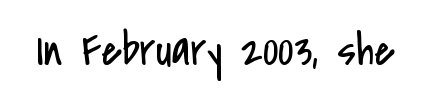
Q: Is the text bold? A: No.
Q: Is the text italic (slanted)? A: No, it is upright.
Q: Is the typeface a serif or a sans-serif typeface? A: Sans-serif.
Q: Is the text underlined? A: No.
Q: Is the spacing between letters normal or unusually wide? A: Normal.
Q: Width (condensed, normal, or wide)? A: Condensed.
Q: Stroke contrast? A: Low.
Q: x-height? A: Small.
Q: Monospaced? A: No.
